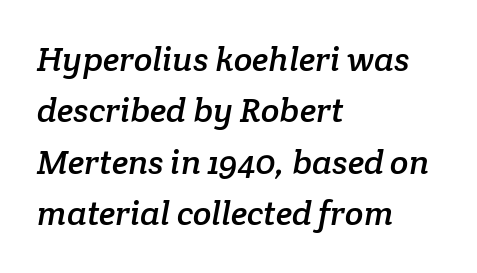
The image shows 34 px serif type; set left-aligned, normal line spacing (1.51x), normal letter spacing, not underlined; low stroke contrast and a medium x-height.
